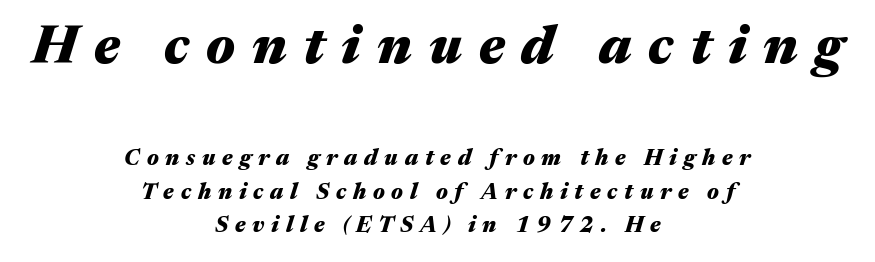
Characters are canted at an angle relative to the baseline's perpendicular. This sample keeps an unexceptional amount of space between lines. The gap between lines stays unmarked. Compared with an ordinary text face, these strokes are far heavier — a full bold. Is the letter spacing exaggerated? Yes — the characters are pushed far apart.
